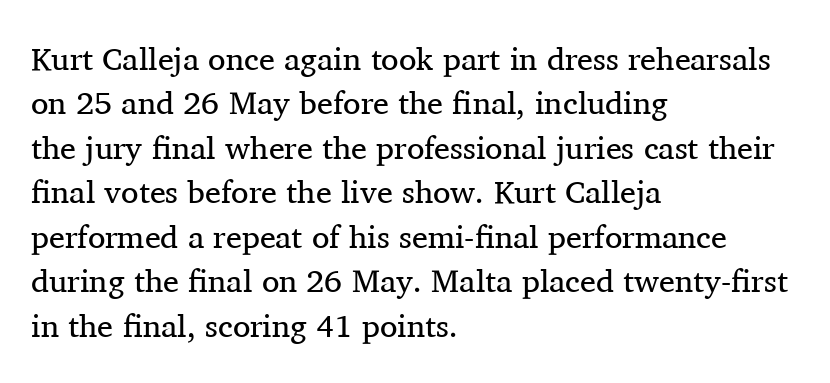
Q: Is the text bold? A: No.
Q: Is the text italic (slanted)? A: No, it is upright.
Q: Is the typeface a serif or a sans-serif typeface? A: Serif.
Q: Is the text underlined? A: No.
Q: How is the paragraph aligned? A: Left-aligned.
Q: Is the spacing between letters normal or unusually wide? A: Normal.
Q: Is the spacing between lines tight, normal or loose? A: Normal.
Q: Width (condensed, normal, or wide)? A: Normal.
Q: Stroke contrast? A: Medium.
Q: x-height? A: Medium.
Q: Monospaced? A: No.
